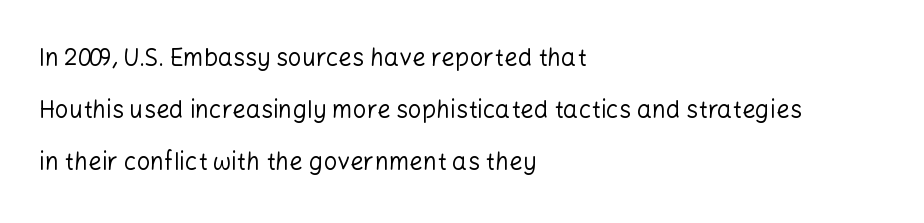
These lines stand farther apart than default settings would place them. This sample is left-justified, so line endings fall wherever the words run out. The letterforms sit shoulder to shoulder at normal distance. The typesetting does not lean heavy: it is not bold.
